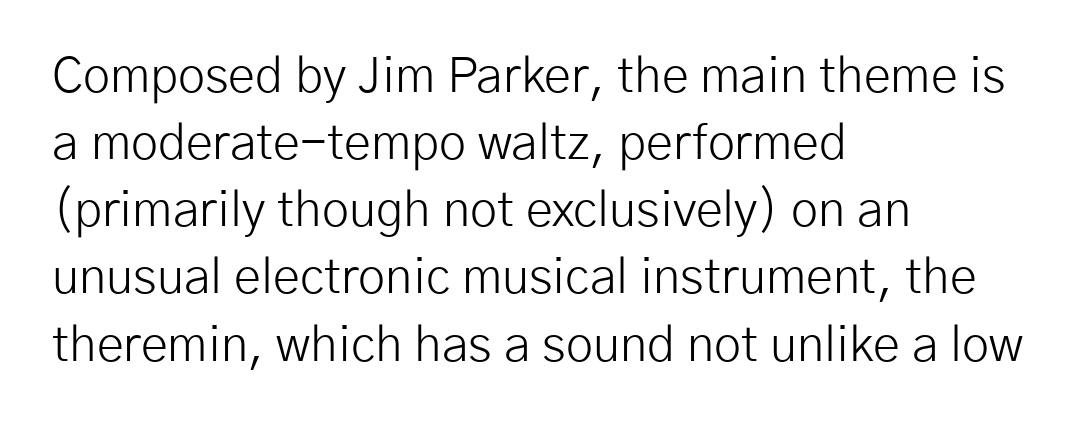
The rendering uses natural spacing where letterforms have individual widths. The rendering shows plain stroke endings on the letterforms — a sans-serif design. Every row of glyphs begins at an identical x-position on the left. The weight would be labelled regular, book, light, or lighter still.
